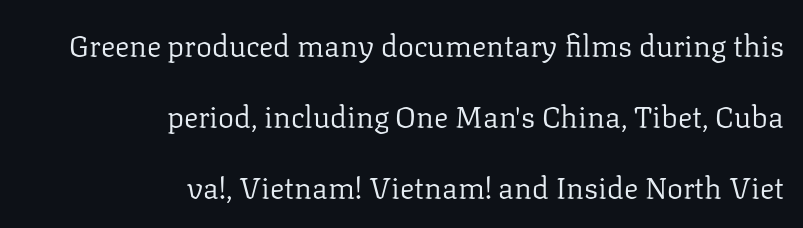
Q: Is the text bold? A: No.
Q: Is the text italic (slanted)? A: No, it is upright.
Q: Is the typeface a serif or a sans-serif typeface? A: Serif.
Q: Is the text underlined? A: No.
Q: How is the paragraph aligned? A: Right-aligned.
Q: Is the spacing between letters normal or unusually wide? A: Normal.
Q: Is the spacing between lines tight, normal or loose? A: Loose.
Q: Width (condensed, normal, or wide)? A: Normal.
Q: Stroke contrast? A: Low.
Q: x-height? A: Medium.
Q: Monospaced? A: No.
